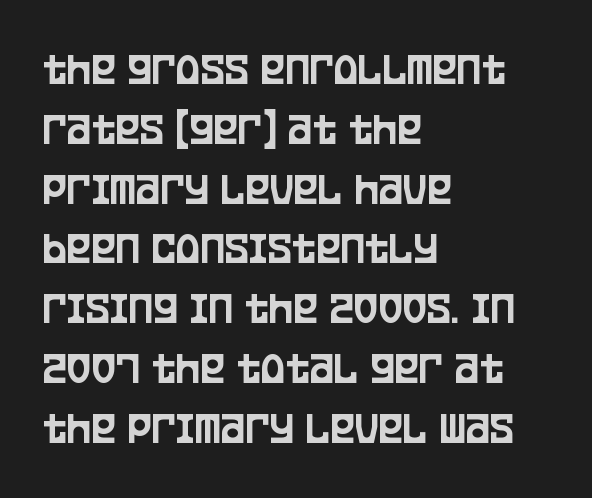
The image shows 46 px condensed sans-serif type, upright; set left-aligned, normal line spacing (1.3x), normal letter spacing, not underlined; low stroke contrast and a large x-height.
